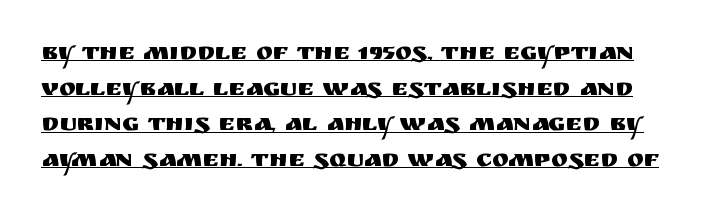
{"italic": "no", "underline": "yes", "line_spacing": "normal", "line_spacing_ratio": 1.43, "letter_spacing": "normal", "letter_spacing_em": 0.0, "glyph_px": 25}
